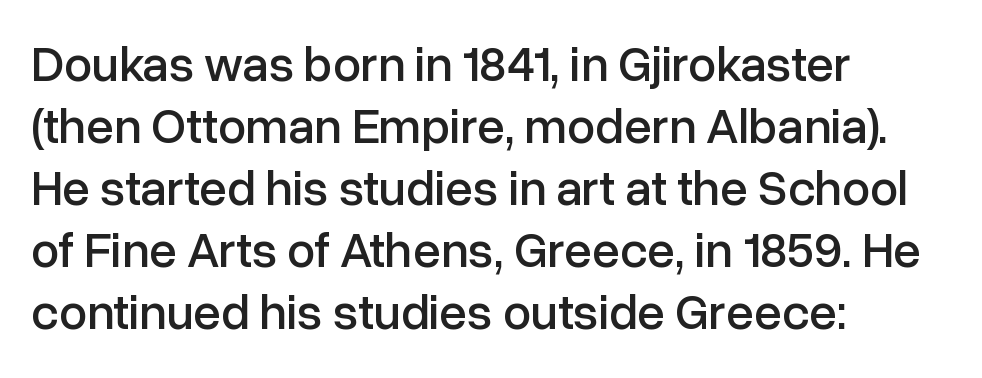
The letters carry no serifs — their stems end cleanly without finishing strokes. Looks like regular typesetting: each glyph gets only the width it needs. Each line starts at the same left margin while the right side varies. Quick note: underline off. The letters sit at their default tracking, neither squeezed nor spread. These lines were composed using upright roman letters.
